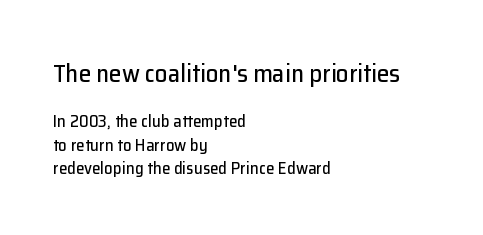
Q: Is the text italic (slanted)? A: No, it is upright.
Q: Is the text underlined? A: No.
Q: How is the paragraph aligned? A: Left-aligned.
Q: Is the spacing between letters normal or unusually wide? A: Normal.
Q: Is the spacing between lines tight, normal or loose? A: Normal.
Q: Which block of text is set in a larger size, the first (top) or the second (bottom)? A: The first (top) one.
